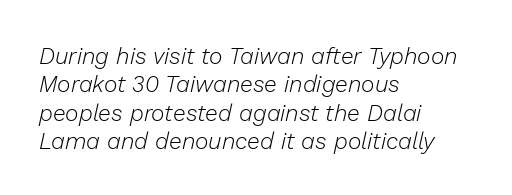
{"italic": "yes", "lean": "right", "slant_degrees": 13, "bold": "no", "underline": "no", "align": "left", "line_spacing_ratio": 1.23, "letter_spacing": "normal", "letter_spacing_em": 0.0, "glyph_px": 23}
